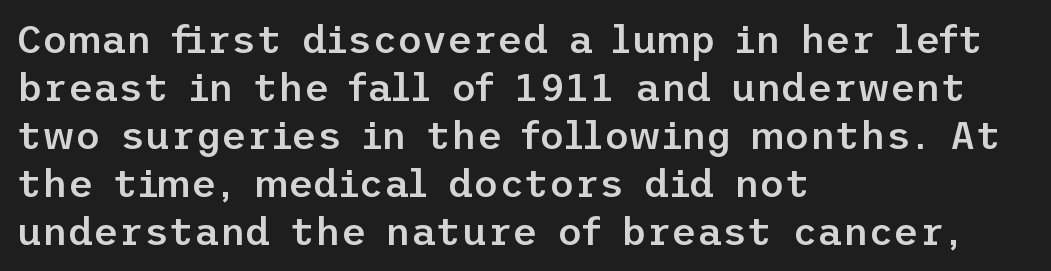
{"serif": "no", "italic": "no", "bold": "semi", "weight": "semibold", "width": "normal", "stroke_contrast": "low", "x_height": "medium", "underline": "no", "align": "left", "line_spacing_ratio": 1.23, "letter_spacing": "normal", "letter_spacing_em": 0.0, "glyph_px": 39}
